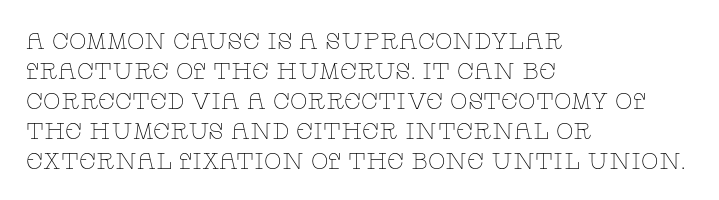
The lines are quadded left. The font sits on the lighter half of the weight spectrum, regular included. Tracking here is standard; glyphs follow each other at the usual distance. Italic? Not at all — the glyphs are vertical. Rule under the text: the space is simply empty.
